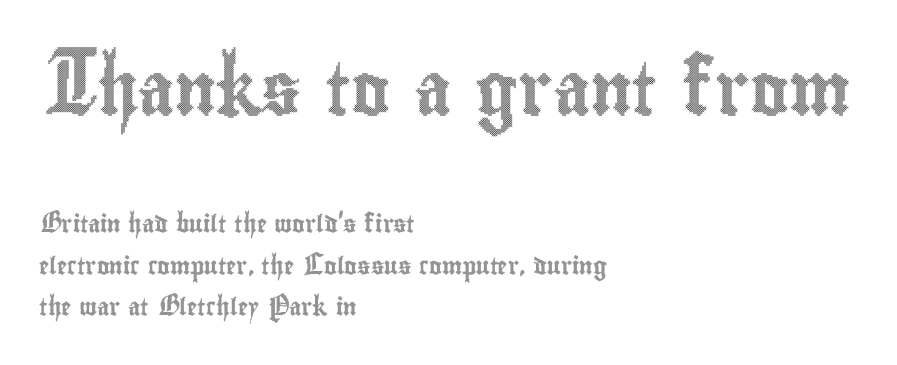
Q: Is the text italic (slanted)? A: No, it is upright.
Q: Is the text underlined? A: No.
Q: How is the paragraph aligned? A: Left-aligned.
Q: Is the spacing between letters normal or unusually wide? A: Normal.
Q: Is the spacing between lines tight, normal or loose? A: Loose.
Q: Which block of text is set in a larger size, the first (top) or the second (bottom)? A: The first (top) one.
Q: Width (condensed, normal, or wide)? A: Condensed.
Q: x-height? A: Small.
Q: Monospaced? A: No.
